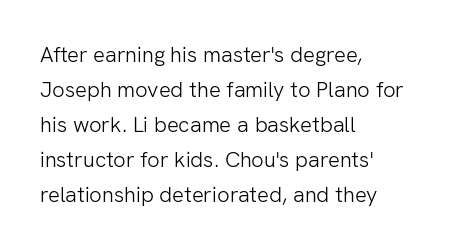
The image shows 22 px text type, upright; set left-aligned, normal line spacing (1.59x), normal letter spacing, not underlined.
